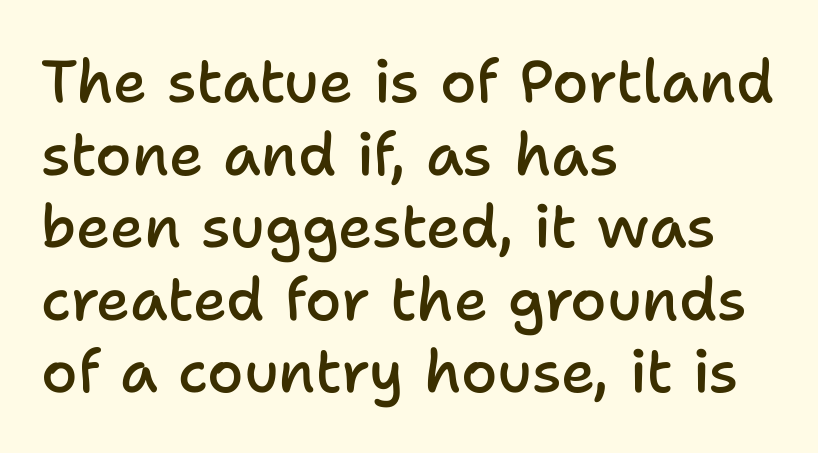
The image shows 59 px semibold sans-serif type, upright; set left-aligned, line spacing 1.23x, normal letter spacing, not underlined; low stroke contrast and a medium x-height.
